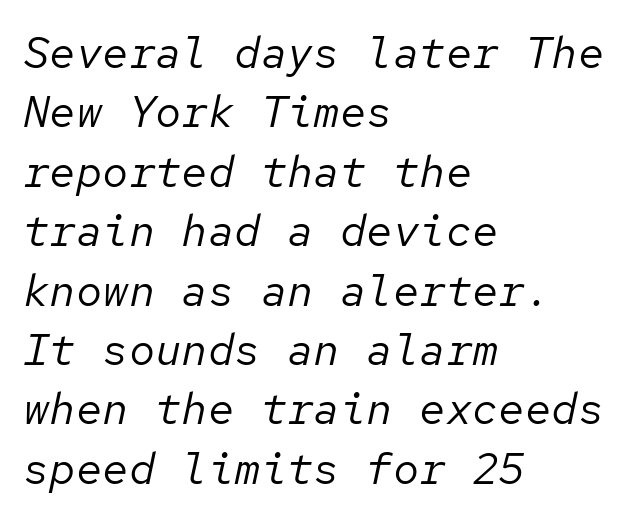
Q: Is the text bold? A: No.
Q: Is the text italic (slanted)? A: Yes, it leans right by about 12 degrees.
Q: Is the text underlined? A: No.
Q: How is the paragraph aligned? A: Left-aligned.
Q: Is the spacing between letters normal or unusually wide? A: Normal.
Q: Is the spacing between lines tight, normal or loose? A: Normal.
Q: Width (condensed, normal, or wide)? A: Normal.
Q: Stroke contrast? A: Low.
Q: x-height? A: Medium.
Q: Monospaced? A: Yes.
